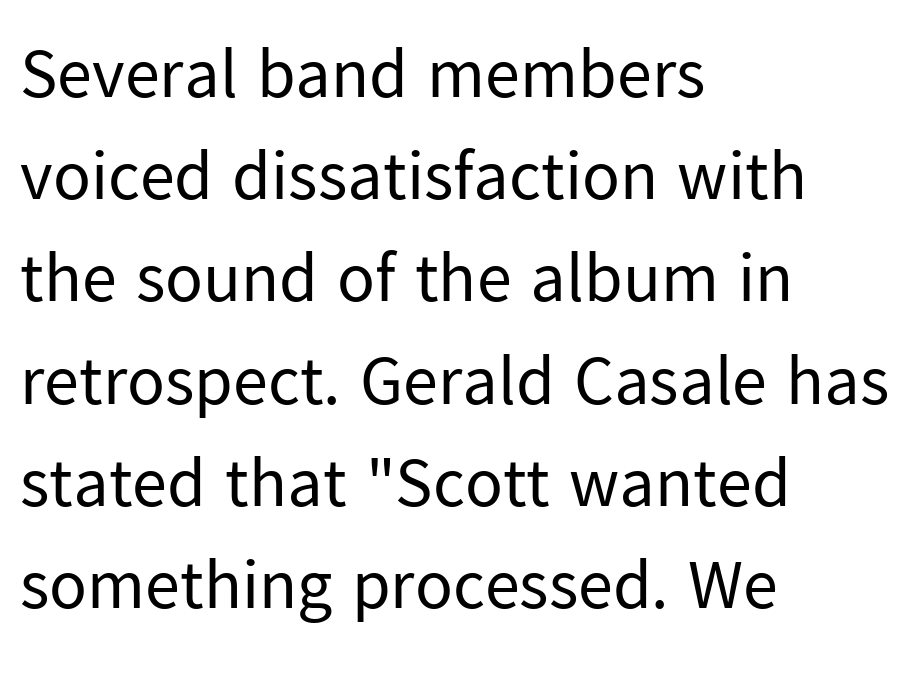
The image shows 70 px regular-weight sans-serif type, upright; set left-aligned, normal line spacing (1.46x), normal letter spacing, not underlined; low stroke contrast and a medium x-height.
